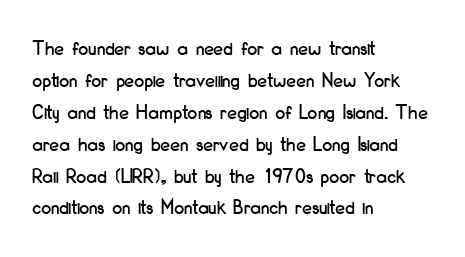
The image shows 22 px text type, upright; set left-aligned, normal line spacing (1.45x), normal letter spacing, not underlined.
